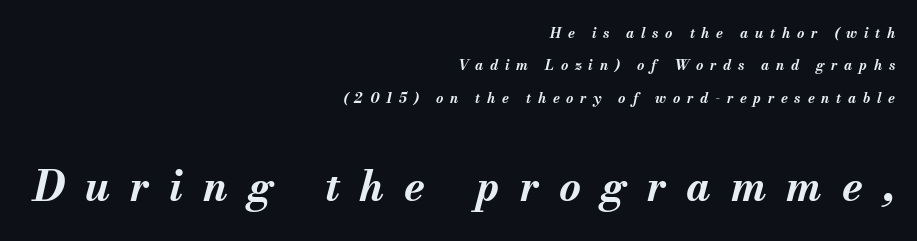
The image shows 42 px bold type, italic (leaning right); set right-aligned, loose line spacing (2.32x), unusually wide letter spacing (+0.48 em), not underlined; the second (bottom) block is 3.0x larger; medium stroke contrast and a small x-height.
